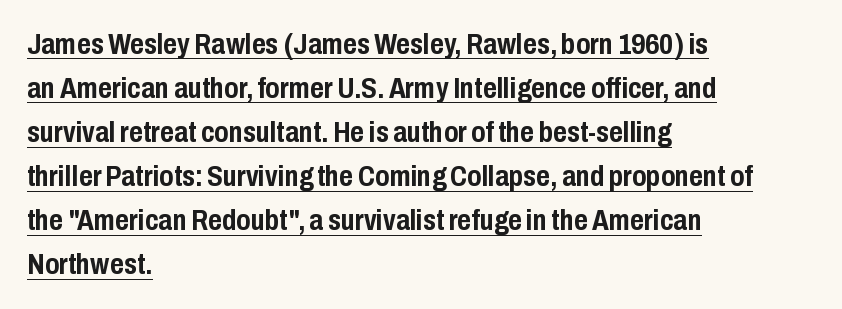
The image shows 30 px semibold, condensed sans-serif type, upright; set left-aligned, normal line spacing (1.47x), normal letter spacing, underlined; low stroke contrast and a medium x-height.
